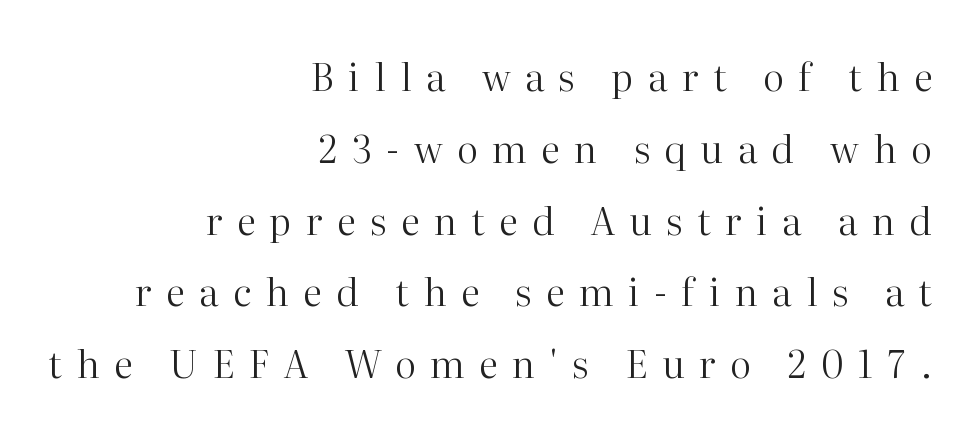
The image shows 38 px regular-weight serif type, upright; set right-aligned, line spacing 1.89x, unusually wide letter spacing (+0.38 em), not underlined; high stroke contrast and a medium x-height.
